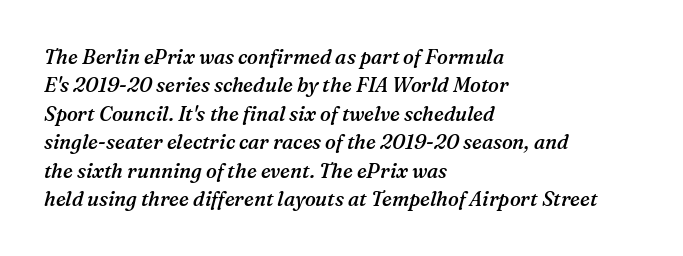
{"italic": "yes", "lean": "right", "slant_degrees": 16, "bold": "semi", "underline": "no", "align": "left", "line_spacing": "normal", "line_spacing_ratio": 1.42, "letter_spacing": "normal", "letter_spacing_em": 0.0, "glyph_px": 20}
